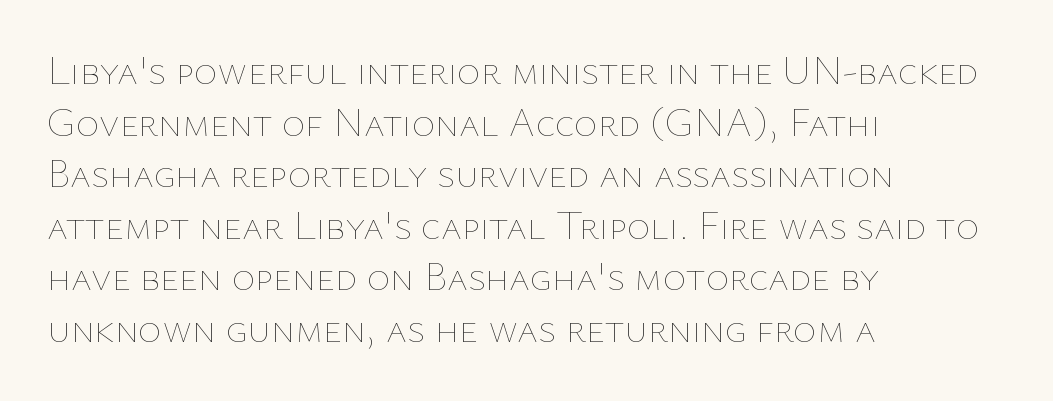
{"italic": "no", "bold": "no", "weight": "thin", "width": "normal", "stroke_contrast": "low", "x_height": "medium", "monospaced": "no", "underline": "no", "align": "left", "line_spacing": "normal", "line_spacing_ratio": 1.29, "letter_spacing": "normal", "letter_spacing_em": 0.0, "glyph_px": 40}
